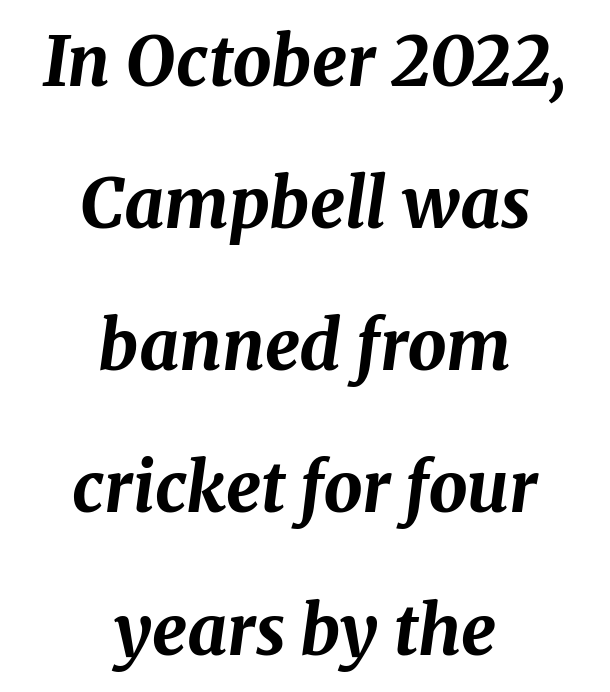
Weight check: bold — yes, fully. Teacher's note: observe the equal gaps on both sides — that is centered alignment. This rendering features lettering with no underline. Is this a fixed-width face? No — the glyphs have proportional, varying widths. Every character sits at an angle, as italics do.
